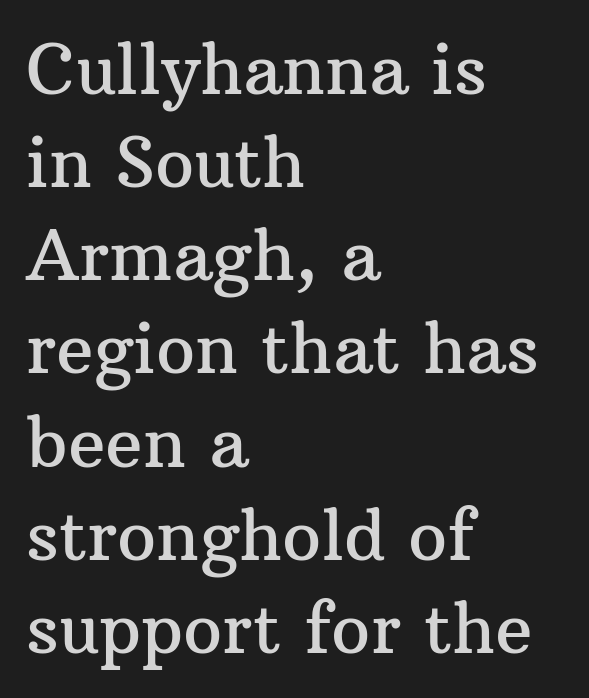
The image shows 69 px serif type, upright; set left-aligned, normal line spacing (1.35x), normal letter spacing, not underlined; medium stroke contrast and a medium x-height.
